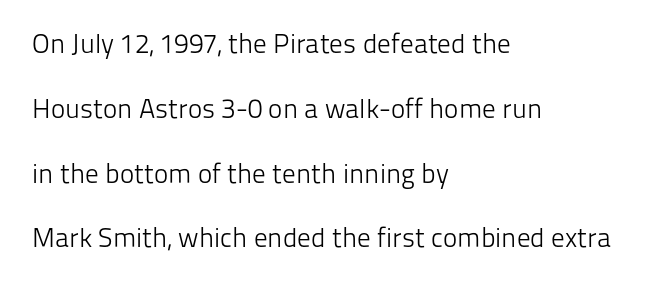
Q: Is the text bold? A: No.
Q: Is the text italic (slanted)? A: No, it is upright.
Q: Is the text underlined? A: No.
Q: How is the paragraph aligned? A: Left-aligned.
Q: Is the spacing between letters normal or unusually wide? A: Normal.
Q: Is the spacing between lines tight, normal or loose? A: Loose.
